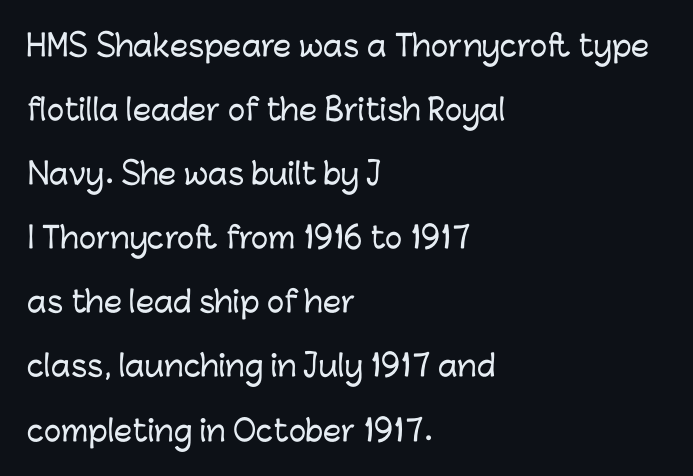
The image shows 29 px sans-serif type, upright; set left-aligned, loose line spacing (2.21x), normal letter spacing, not underlined; low stroke contrast and a medium x-height.
